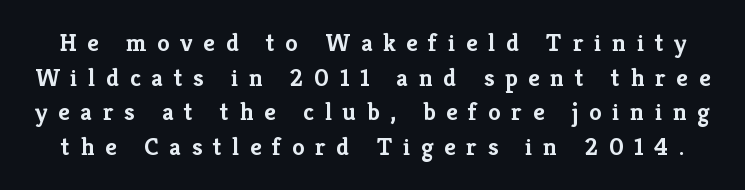
Q: Is the text bold? A: Yes.
Q: Is the text italic (slanted)? A: No, it is upright.
Q: Is the text underlined? A: No.
Q: Is the spacing between letters normal or unusually wide? A: Unusually wide.
Q: Is the spacing between lines tight, normal or loose? A: Normal.
